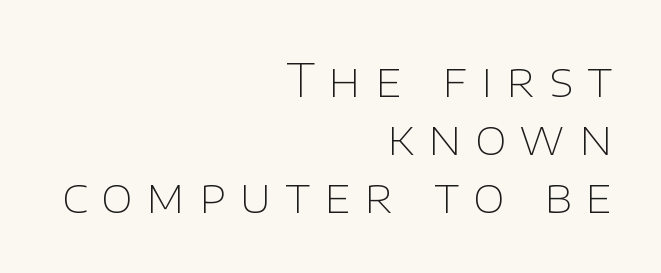
The image shows 46 px thin sans-serif type, upright; set right-aligned, normal line spacing (1.26x), unusually wide letter spacing (+0.3 em), not underlined; low stroke contrast and a large x-height.
